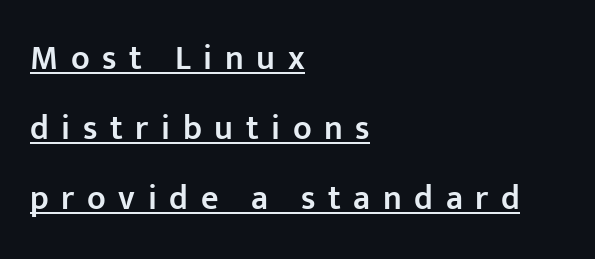
The image shows 34 px semibold sans-serif type, upright; set left-aligned, loose line spacing (2.06x), unusually wide letter spacing (+0.37 em), underlined; low stroke contrast and a medium x-height.
